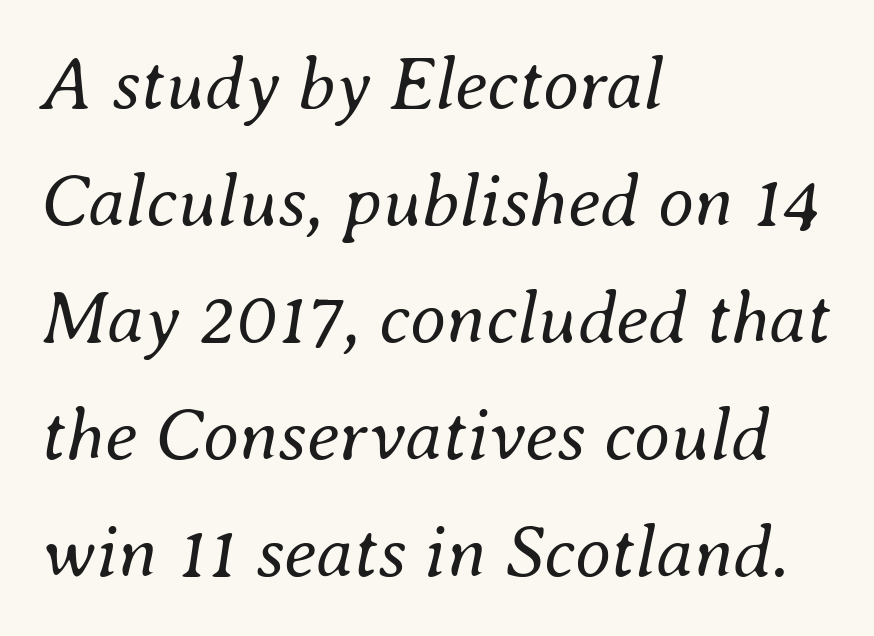
{"italic": "yes", "lean": "right", "slant_degrees": 8, "bold": "no", "weight": "regular", "width": "normal", "stroke_contrast": "medium", "x_height": "small", "monospaced": "no", "underline": "no", "align": "left", "line_spacing": "normal", "line_spacing_ratio": 1.58, "letter_spacing": "normal", "letter_spacing_em": 0.0, "glyph_px": 74}
